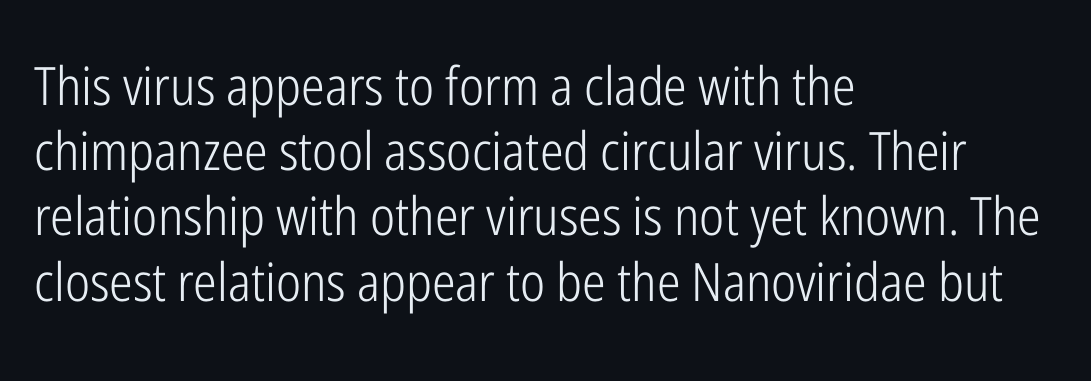
The image shows 53 px light, condensed sans-serif type, upright; set left-aligned, line spacing 1.23x, normal letter spacing, not underlined; low stroke contrast and a medium x-height.
